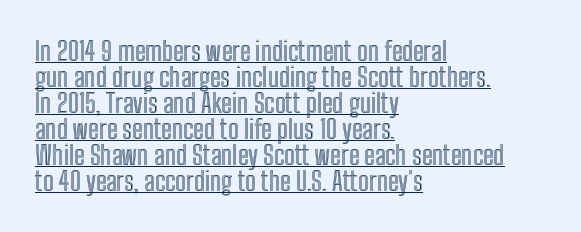
{"italic": "no", "underline": "yes", "align": "left", "line_spacing": "tight", "line_spacing_ratio": 1.0, "letter_spacing": "normal", "letter_spacing_em": 0.0, "glyph_px": 26}
